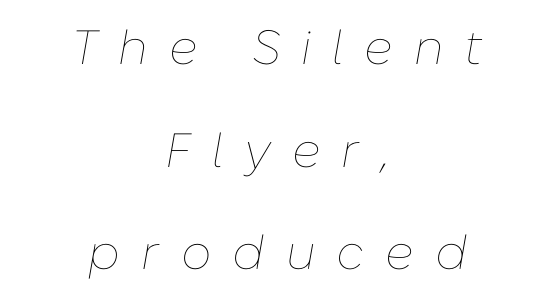
{"italic": "yes", "lean": "right", "slant_degrees": 10, "bold": "no", "weight": "thin", "width": "normal", "stroke_contrast": "low", "x_height": "medium", "monospaced": "no", "underline": "no", "align": "center", "line_spacing": "loose", "line_spacing_ratio": 2.14, "letter_spacing": "wide", "letter_spacing_em": 0.44, "glyph_px": 48}
